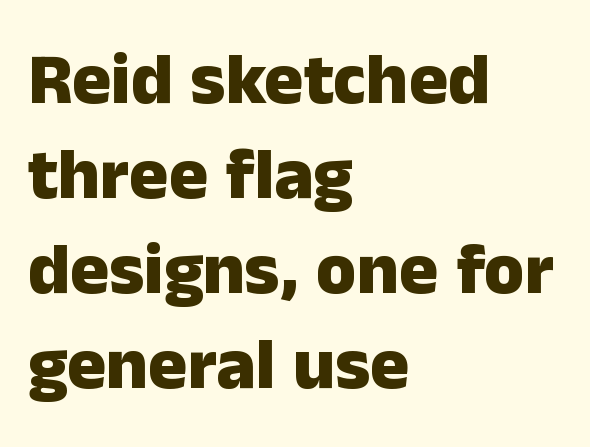
Q: Is the text bold? A: Yes.
Q: Is the text italic (slanted)? A: No, it is upright.
Q: Is the typeface a serif or a sans-serif typeface? A: Sans-serif.
Q: Is the text underlined? A: No.
Q: How is the paragraph aligned? A: Left-aligned.
Q: Is the spacing between letters normal or unusually wide? A: Normal.
Q: Is the spacing between lines tight, normal or loose? A: Normal.
Q: Width (condensed, normal, or wide)? A: Normal.
Q: Stroke contrast? A: Low.
Q: x-height? A: Medium.
Q: Monospaced? A: No.
